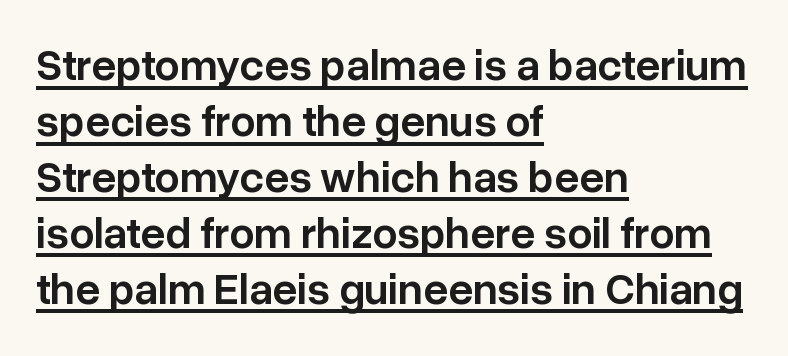
Is there any slant? The stems are plumb. This sample uses plain, unmodified letter spacing. The rendering uses a moderate line-height, typical for paragraphs. Looks like regular typesetting: each glyph gets only the width it needs.
